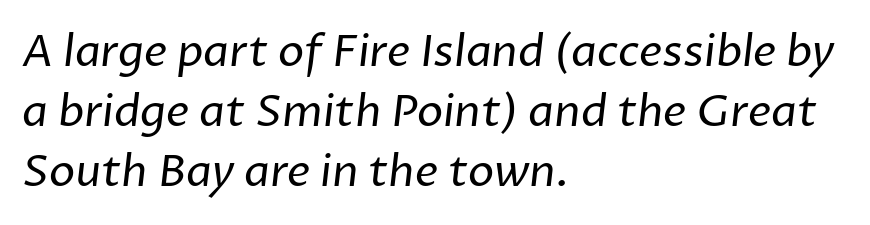
The image shows 44 px regular-weight sans-serif type; set left-aligned, normal line spacing (1.36x), normal letter spacing, not underlined; low stroke contrast and a medium x-height.
